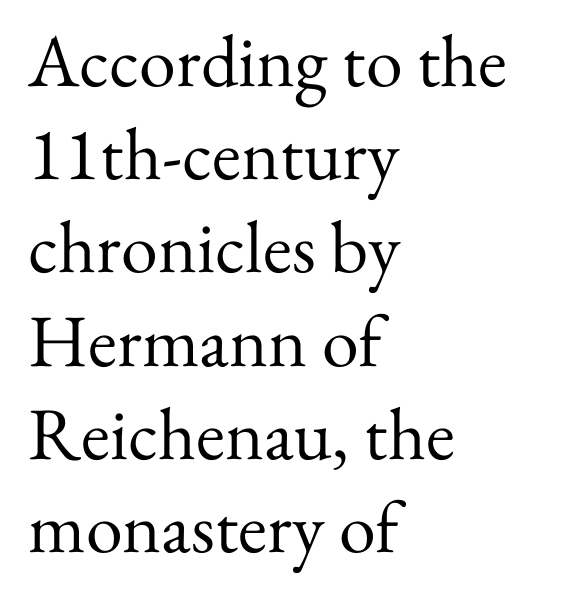
Casual observation: everything's shoved over to the left. Does the leading feel generous? No, just average. Typographically, this falls in the serif category. The rendering uses natural spacing where letterforms have individual widths. Summary of weight: not heavy and not bold.
